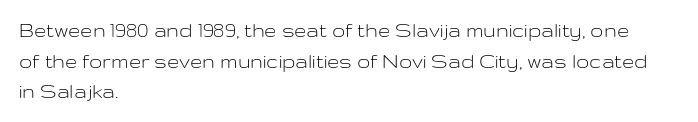
Here the glyphs are tracked normally, forming tight word shapes. This sample keeps an unexceptional amount of space between lines. Every character sits straight up, as roman type does. Each stroke keeps to a modest, everyday thickness or less. This rendering uses left alignment, leaving the right contour irregular. Descenders are the only things crossing below the line.
